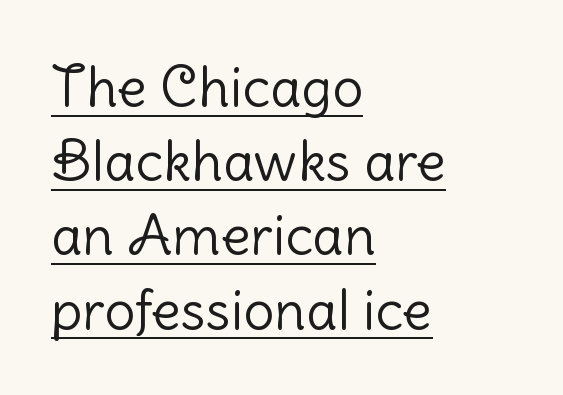
Q: Is the text bold? A: No.
Q: Is the text italic (slanted)? A: No, it is upright.
Q: Is the typeface a serif or a sans-serif typeface? A: Sans-serif.
Q: Is the text underlined? A: Yes.
Q: How is the paragraph aligned? A: Left-aligned.
Q: Is the spacing between letters normal or unusually wide? A: Normal.
Q: Is the spacing between lines tight, normal or loose? A: Normal.
Q: Width (condensed, normal, or wide)? A: Normal.
Q: Stroke contrast? A: Low.
Q: x-height? A: Medium.
Q: Monospaced? A: No.
